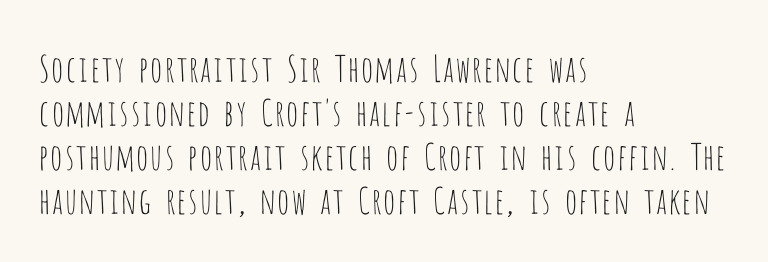
The image shows 36 px thin, condensed sans-serif type, upright; set left-aligned, line spacing 1.22x, normal letter spacing, not underlined; low stroke contrast and a large x-height.
